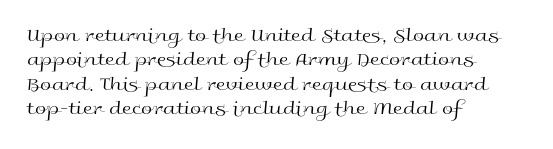
{"italic": "no", "bold": "no", "underline": "no", "align": "left", "line_spacing_ratio": 1.22, "letter_spacing": "normal", "letter_spacing_em": 0.0, "glyph_px": 20}
